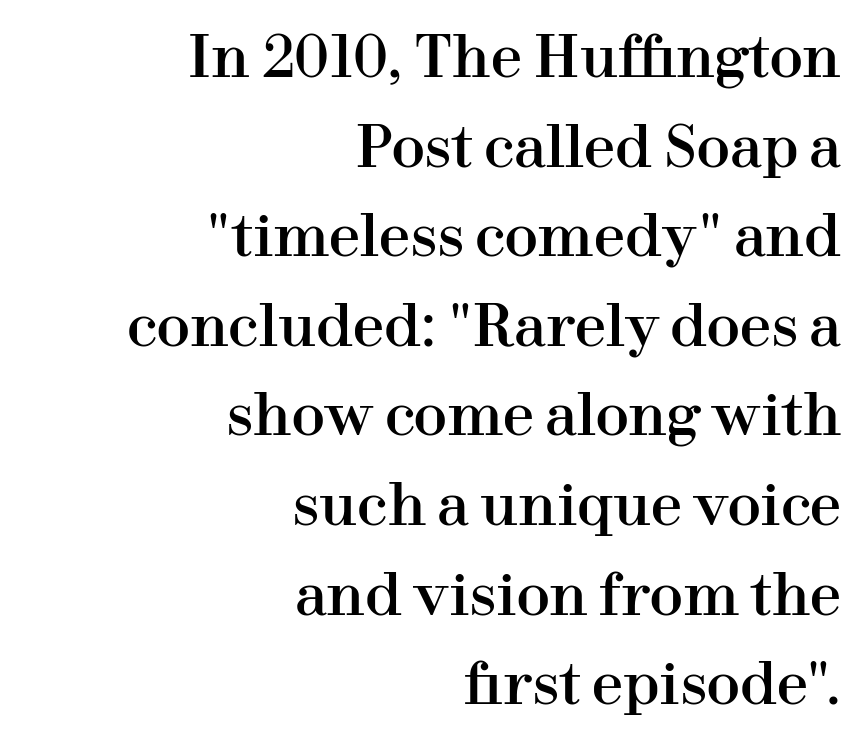
{"serif": "yes", "italic": "no", "width": "normal", "stroke_contrast": "high", "x_height": "medium", "monospaced": "no", "underline": "no", "align": "right", "line_spacing": "normal", "line_spacing_ratio": 1.6, "letter_spacing": "normal", "letter_spacing_em": 0.0, "glyph_px": 56}
